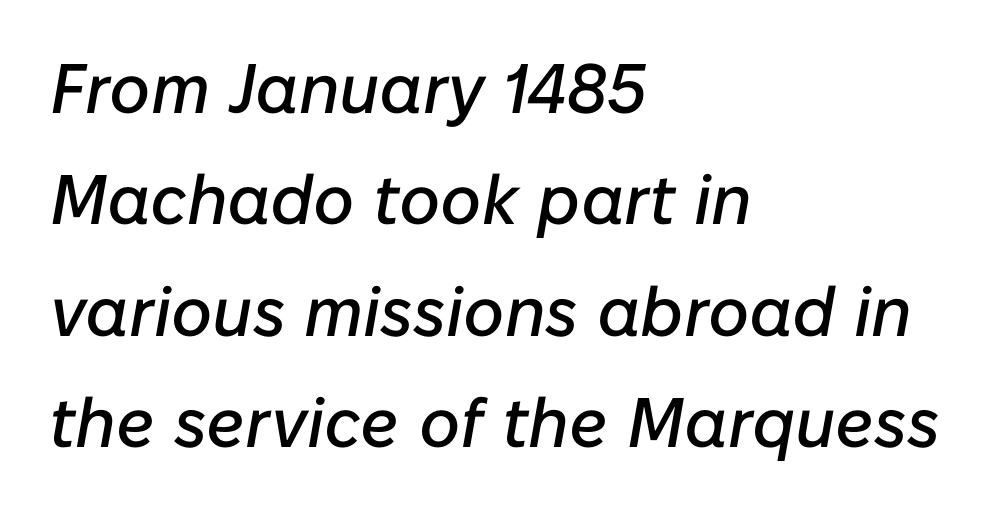
Q: Is the text italic (slanted)? A: Yes, it leans right by about 10 degrees.
Q: Is the text underlined? A: No.
Q: How is the paragraph aligned? A: Left-aligned.
Q: Is the spacing between letters normal or unusually wide? A: Normal.
Q: Is the spacing between lines tight, normal or loose? A: Normal.
Q: Width (condensed, normal, or wide)? A: Normal.
Q: Stroke contrast? A: Low.
Q: x-height? A: Medium.
Q: Monospaced? A: No.
